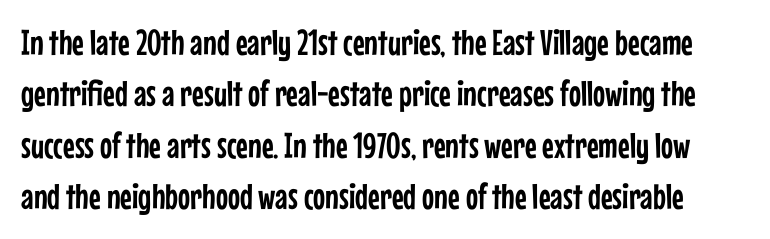
{"serif": "no", "italic": "no", "width": "condensed", "stroke_contrast": "low", "x_height": "medium", "monospaced": "no", "underline": "no", "line_spacing": "normal", "line_spacing_ratio": 1.43, "letter_spacing": "normal", "letter_spacing_em": 0.0, "glyph_px": 36}
